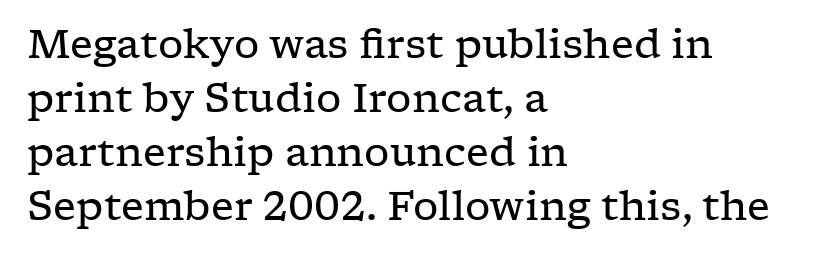
If you drew a line through each stem, it would be perfectly vertical. Vertical spacing — default. A typesetter would call this proportional, since set widths differ per character. Plain, unruled lines of type.
